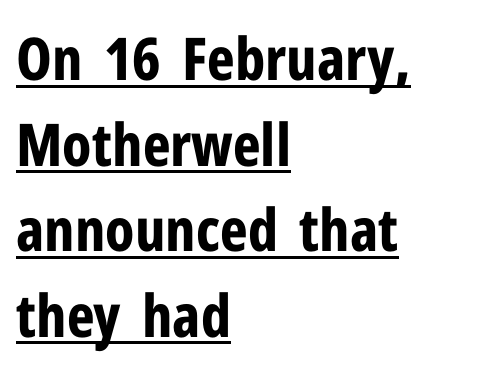
Q: Is the text bold? A: Yes.
Q: Is the text italic (slanted)? A: No, it is upright.
Q: Is the typeface a serif or a sans-serif typeface? A: Sans-serif.
Q: Is the text underlined? A: Yes.
Q: How is the paragraph aligned? A: Left-aligned.
Q: Is the spacing between letters normal or unusually wide? A: Normal.
Q: Is the spacing between lines tight, normal or loose? A: Normal.
Q: Width (condensed, normal, or wide)? A: Condensed.
Q: Stroke contrast? A: Low.
Q: x-height? A: Medium.
Q: Monospaced? A: No.
